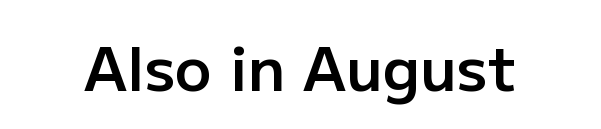
{"serif": "no", "italic": "no", "bold": "semi", "weight": "semibold", "width": "normal", "stroke_contrast": "low", "x_height": "medium", "monospaced": "no", "underline": "no", "letter_spacing": "normal", "letter_spacing_em": 0.0, "glyph_px": 61}
